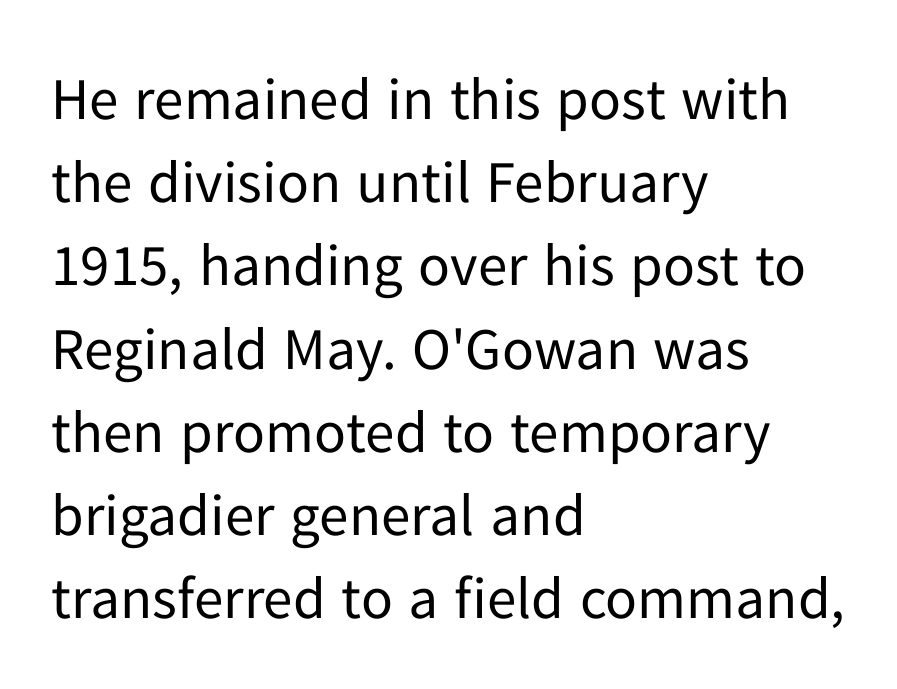
{"serif": "no", "italic": "no", "bold": "no", "weight": "regular", "width": "normal", "stroke_contrast": "low", "x_height": "medium", "monospaced": "no", "underline": "no", "align": "left", "line_spacing": "normal", "line_spacing_ratio": 1.41, "letter_spacing": "normal", "letter_spacing_em": 0.0, "glyph_px": 59}
